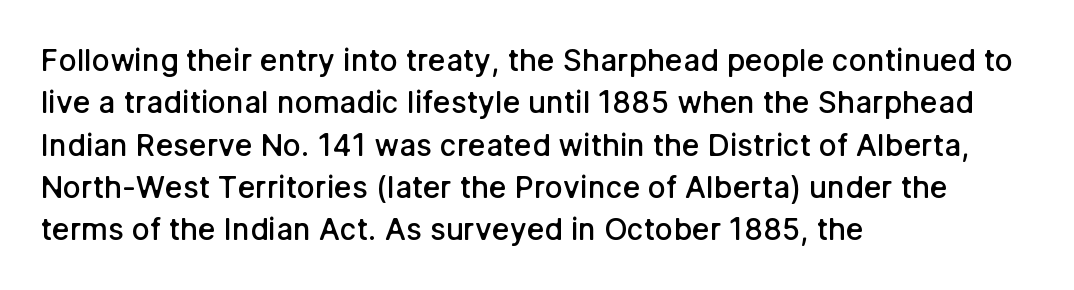
The image shows 30 px semibold sans-serif type, upright; set left-aligned, normal line spacing (1.41x), normal letter spacing, not underlined; low stroke contrast and a medium x-height.
